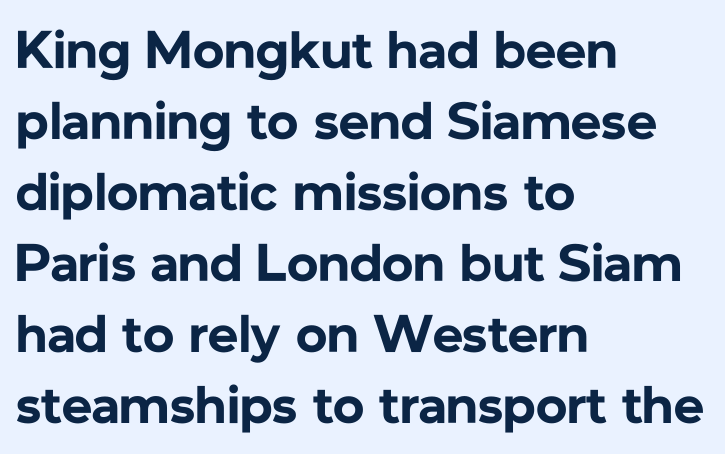
Horizontal alignment here is leftward, the default for most running prose. Every stem runs plumb, perpendicular to the baseline. As a designer I'd log this as weight 700, bold. Unlike a traditional serif, this face leaves its strokes unadorned. Proportional: the letters do not fall into vertical columns.
